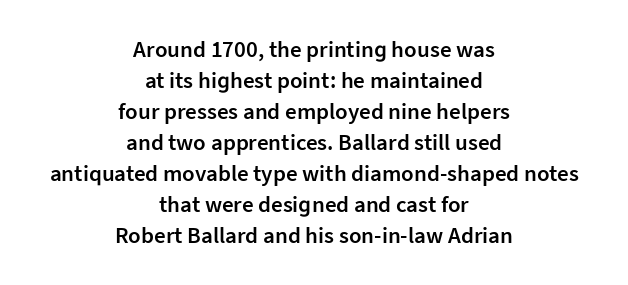
{"italic": "no", "bold": "semi", "underline": "no", "align": "center", "line_spacing": "normal", "line_spacing_ratio": 1.35, "letter_spacing": "normal", "letter_spacing_em": 0.0, "glyph_px": 23}
